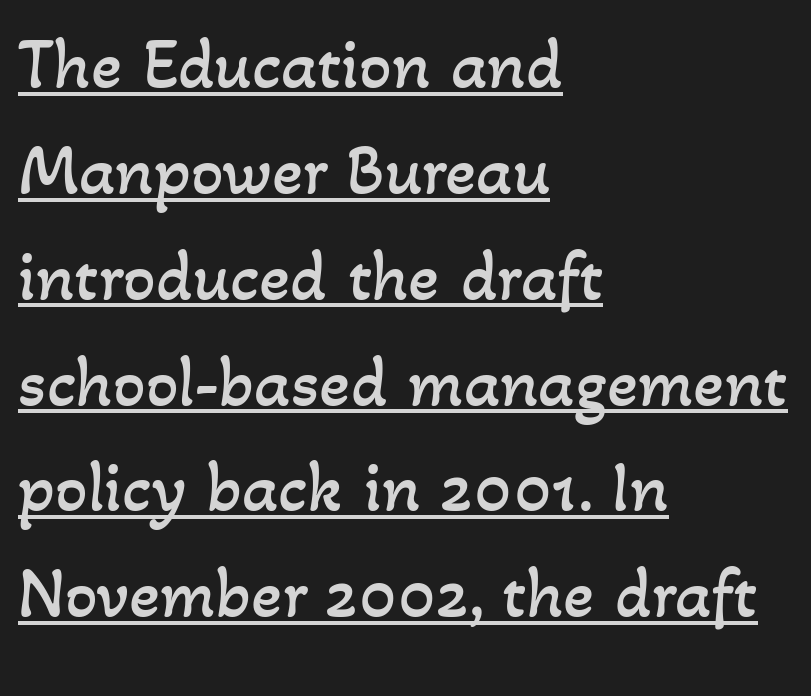
The image shows 72 px regular-weight type; set left-aligned, normal line spacing (1.47x), normal letter spacing, underlined; low stroke contrast and a small x-height.
